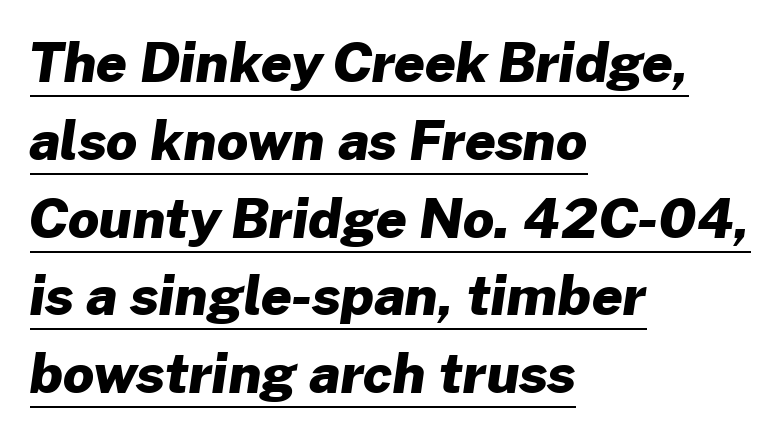
The image shows 54 px heavy sans-serif type; set left-aligned, normal line spacing (1.44x), normal letter spacing, underlined; low stroke contrast and a medium x-height.
